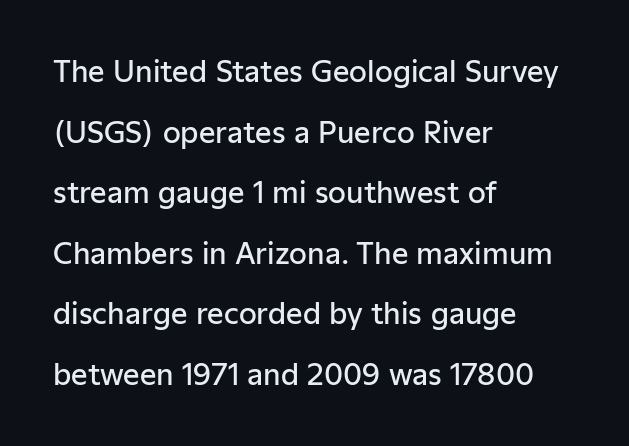
Q: Is the text bold? A: Semi-bold.
Q: Is the text italic (slanted)? A: No, it is upright.
Q: Is the typeface a serif or a sans-serif typeface? A: Sans-serif.
Q: Is the text underlined? A: No.
Q: How is the paragraph aligned? A: Left-aligned.
Q: Is the spacing between letters normal or unusually wide? A: Normal.
Q: Is the spacing between lines tight, normal or loose? A: Loose.
Q: Width (condensed, normal, or wide)? A: Normal.
Q: Stroke contrast? A: Low.
Q: x-height? A: Medium.
Q: Monospaced? A: No.
